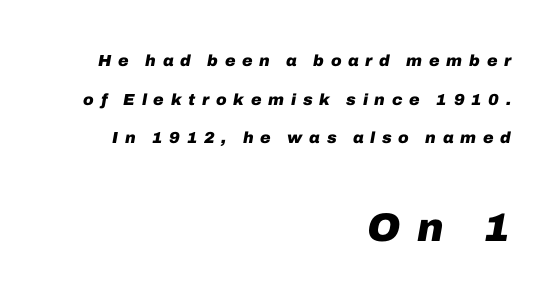
{"italic": "yes", "lean": "right", "slant_degrees": 10, "bold": "yes", "weight": "heavy", "width": "normal", "stroke_contrast": "low", "x_height": "medium", "monospaced": "no", "underline": "no", "align": "right", "line_spacing": "loose", "line_spacing_ratio": 2.42, "letter_spacing": "wide", "letter_spacing_em": 0.42, "larger_block": "second", "size_ratio": 2.5, "glyph_px": 40}
